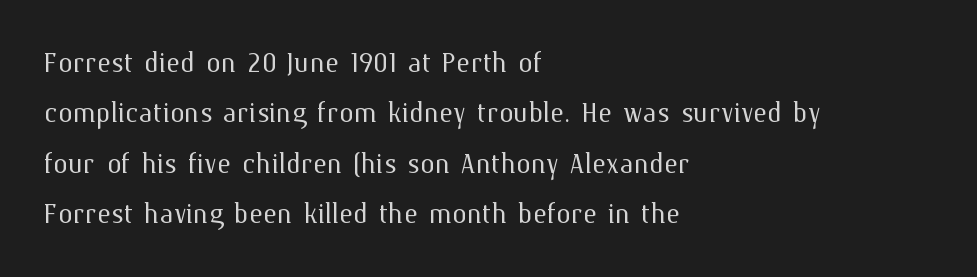
{"italic": "no", "bold": "no", "weight": "light", "width": "normal", "stroke_contrast": "medium", "x_height": "medium", "monospaced": "no", "underline": "no", "align": "left", "line_spacing": "normal", "line_spacing_ratio": 1.36, "letter_spacing": "normal", "letter_spacing_em": 0.0, "glyph_px": 37}
